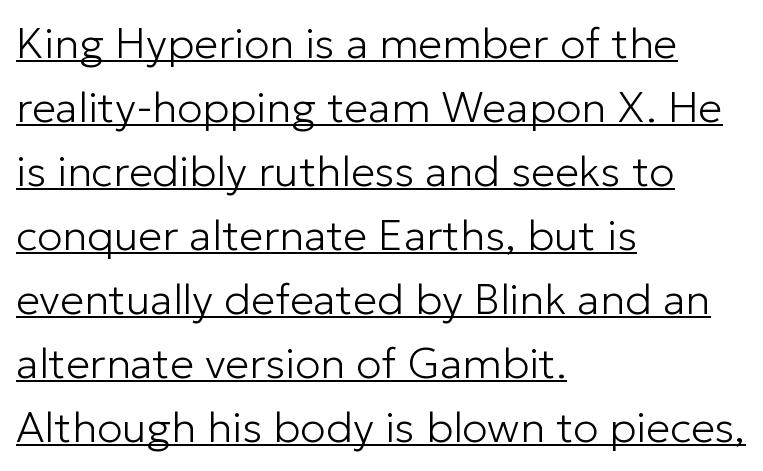
Q: Is the text bold? A: No.
Q: Is the text italic (slanted)? A: No, it is upright.
Q: Is the typeface a serif or a sans-serif typeface? A: Sans-serif.
Q: Is the text underlined? A: Yes.
Q: How is the paragraph aligned? A: Left-aligned.
Q: Is the spacing between letters normal or unusually wide? A: Normal.
Q: Is the spacing between lines tight, normal or loose? A: Normal.
Q: Width (condensed, normal, or wide)? A: Normal.
Q: Stroke contrast? A: Low.
Q: x-height? A: Medium.
Q: Monospaced? A: No.
